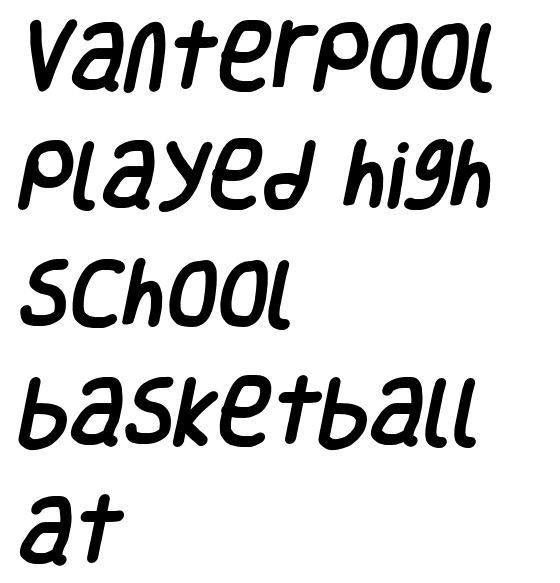
Lines of text with bare space underneath. The type family on display is of the sans-serif kind. Look at the tracking — it's just the regular setting, nothing added. Evenly set lines give the paragraph a standard silhouette. The letters advance in unequal steps, a hallmark of proportional type. Horizontal alignment here is leftward, the default for most running prose.
